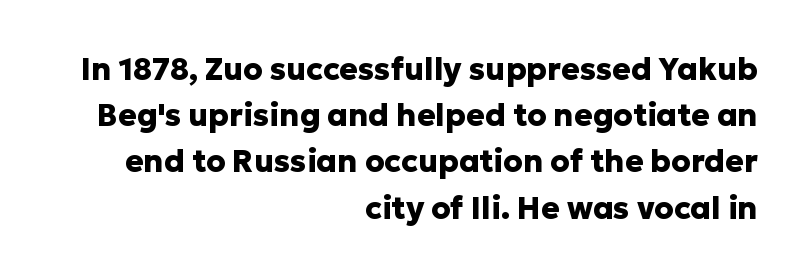
Q: Is the text bold? A: Yes.
Q: Is the text italic (slanted)? A: No, it is upright.
Q: Is the typeface a serif or a sans-serif typeface? A: Sans-serif.
Q: Is the text underlined? A: No.
Q: How is the paragraph aligned? A: Right-aligned.
Q: Is the spacing between letters normal or unusually wide? A: Normal.
Q: Is the spacing between lines tight, normal or loose? A: Normal.
Q: Width (condensed, normal, or wide)? A: Normal.
Q: Stroke contrast? A: Low.
Q: x-height? A: Medium.
Q: Monospaced? A: No.
